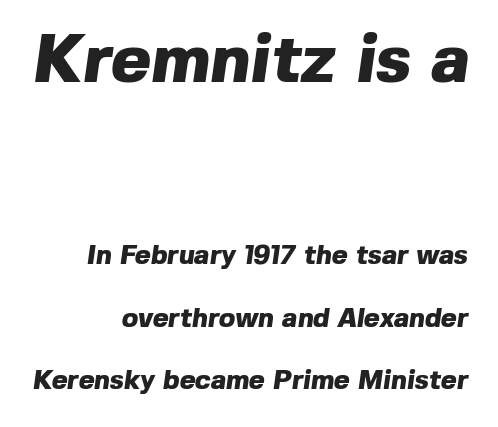
The text block is weighted toward the right margin, trailing off unevenly leftward. The line-height multiplier appears high, well above default. Honestly, the letter spacing is just normal — you wouldn't notice it. These lines carry a lot of weight — the face is fully bold. Varying glyph widths throughout — classic text-font behaviour.
